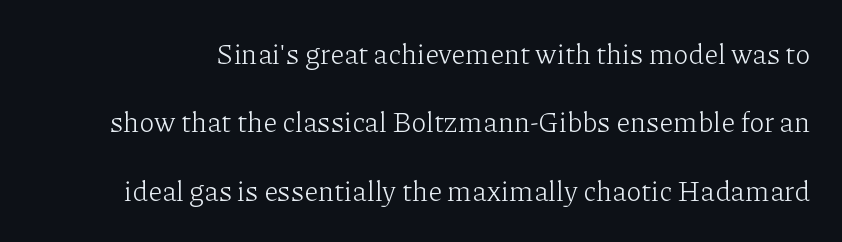
Q: Is the text bold? A: No.
Q: Is the text italic (slanted)? A: No, it is upright.
Q: Is the typeface a serif or a sans-serif typeface? A: Serif.
Q: Is the text underlined? A: No.
Q: Is the spacing between letters normal or unusually wide? A: Normal.
Q: Is the spacing between lines tight, normal or loose? A: Loose.
Q: Width (condensed, normal, or wide)? A: Normal.
Q: Stroke contrast? A: Low.
Q: x-height? A: Medium.
Q: Monospaced? A: No.
